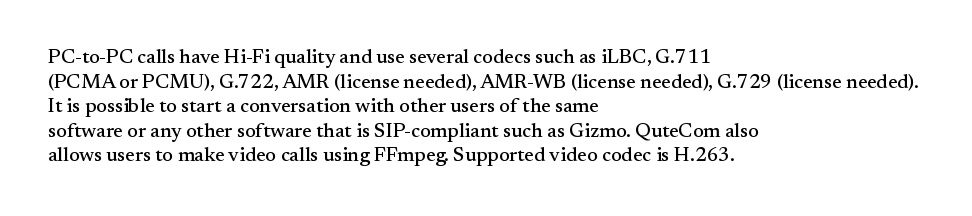
Here the glyphs are tracked normally, forming tight word shapes. The baseline area is clear. Ascenders rise straight up at ninety degrees. These lines stack with their left ends in a neat column.
